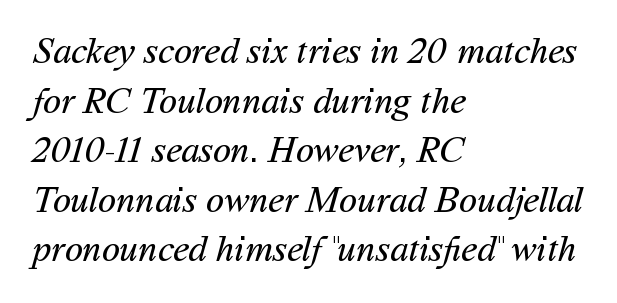
{"serif": "no", "bold": "no", "weight": "regular", "width": "normal", "stroke_contrast": "medium", "x_height": "medium", "monospaced": "no", "underline": "no", "align": "left", "line_spacing": "normal", "line_spacing_ratio": 1.34, "letter_spacing": "normal", "letter_spacing_em": 0.0, "glyph_px": 37}
